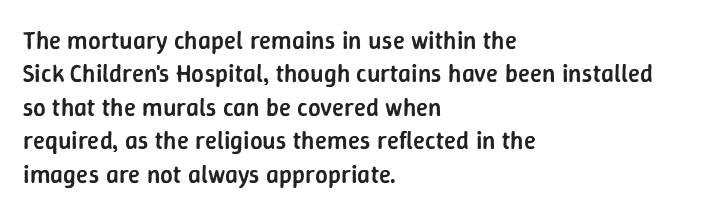
{"italic": "no", "bold": "semi", "underline": "no", "align": "left", "line_spacing": "normal", "line_spacing_ratio": 1.34, "letter_spacing": "normal", "letter_spacing_em": 0.0, "glyph_px": 25}
